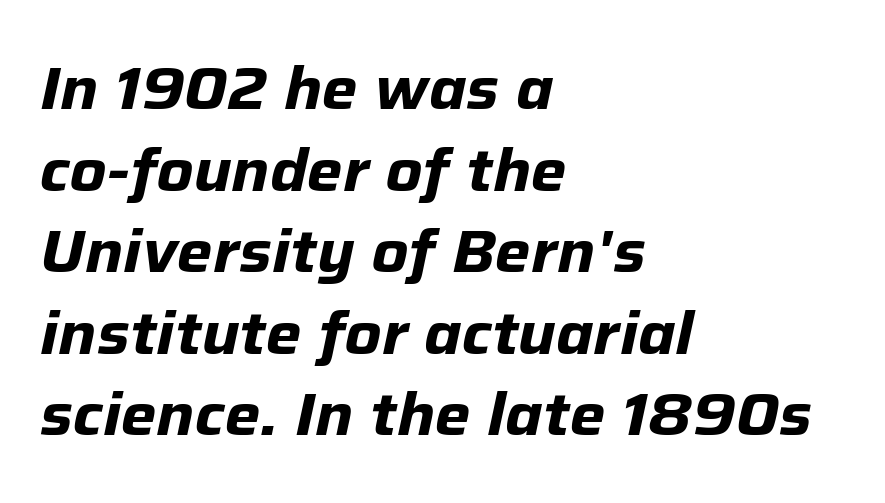
The image shows 60 px bold type, italic (leaning right); set left-aligned, normal line spacing (1.36x), normal letter spacing, not underlined; low stroke contrast and a medium x-height.
